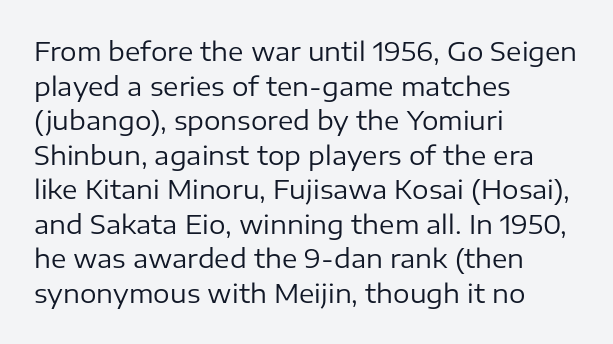
Q: Is the text bold? A: No.
Q: Is the text italic (slanted)? A: No, it is upright.
Q: Is the text underlined? A: No.
Q: How is the paragraph aligned? A: Left-aligned.
Q: Is the spacing between letters normal or unusually wide? A: Normal.
Q: Is the spacing between lines tight, normal or loose? A: Normal.
